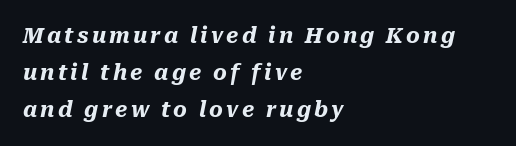
Q: Is the text bold? A: Yes.
Q: Is the text italic (slanted)? A: Yes, it leans right by about 10 degrees.
Q: Is the text underlined? A: No.
Q: How is the paragraph aligned? A: Left-aligned.
